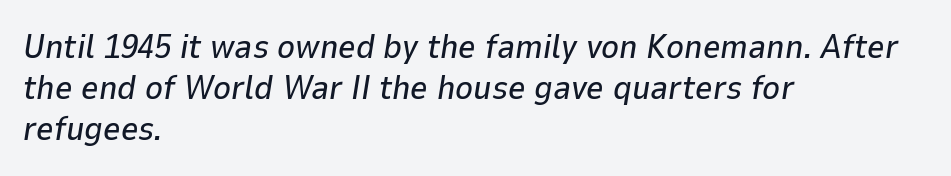
{"italic": "yes", "lean": "right", "slant_degrees": 9, "width": "normal", "stroke_contrast": "low", "x_height": "medium", "monospaced": "no", "underline": "no", "align": "left", "line_spacing_ratio": 1.21, "letter_spacing": "normal", "letter_spacing_em": 0.0, "glyph_px": 34}
